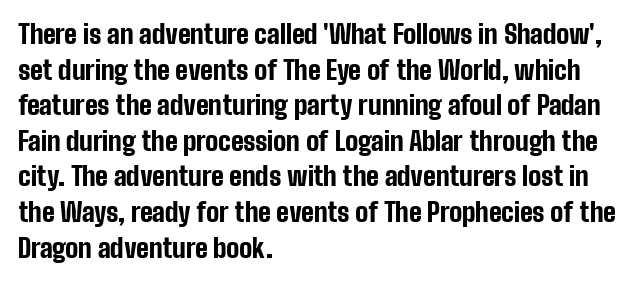
Descenders are the only things crossing below the line. Weight: bold. The tracking reads as untouched default to a designer's eye. A typesetter would mark this as roman, not italic.
